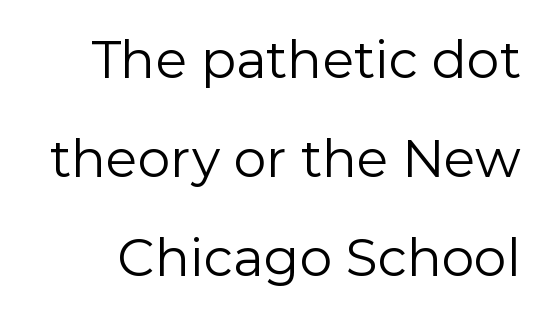
Upright lettering throughout. Type without underlining. Letterform terminals end flat and unadorned throughout the passage. You could not count columns in this text — the font is proportionally spaced.
